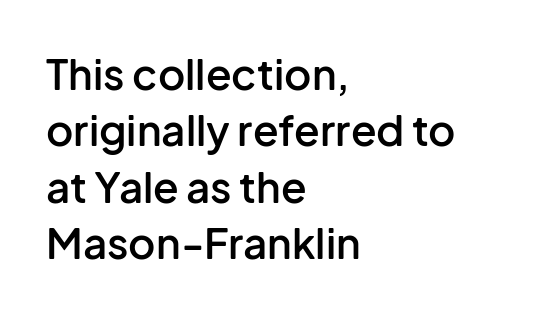
Q: Is the text bold? A: Semi-bold.
Q: Is the text italic (slanted)? A: No, it is upright.
Q: Is the typeface a serif or a sans-serif typeface? A: Sans-serif.
Q: Is the text underlined? A: No.
Q: How is the paragraph aligned? A: Left-aligned.
Q: Is the spacing between letters normal or unusually wide? A: Normal.
Q: Is the spacing between lines tight, normal or loose? A: Normal.
Q: Width (condensed, normal, or wide)? A: Normal.
Q: Stroke contrast? A: Low.
Q: x-height? A: Medium.
Q: Monospaced? A: No.
